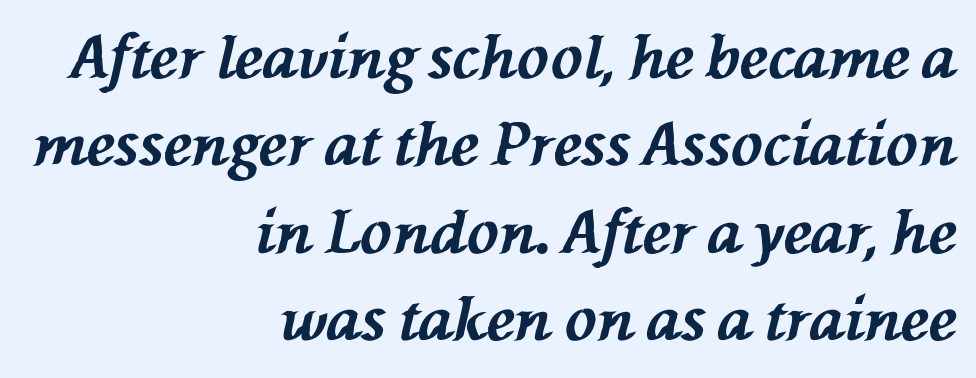
Q: Is the text bold? A: Yes.
Q: Is the text italic (slanted)? A: Yes, it leans left by about 76 degrees.
Q: Is the text underlined? A: No.
Q: How is the paragraph aligned? A: Right-aligned.
Q: Is the spacing between letters normal or unusually wide? A: Normal.
Q: Is the spacing between lines tight, normal or loose? A: Normal.
Q: Width (condensed, normal, or wide)? A: Normal.
Q: Stroke contrast? A: Medium.
Q: x-height? A: Medium.
Q: Monospaced? A: No.
